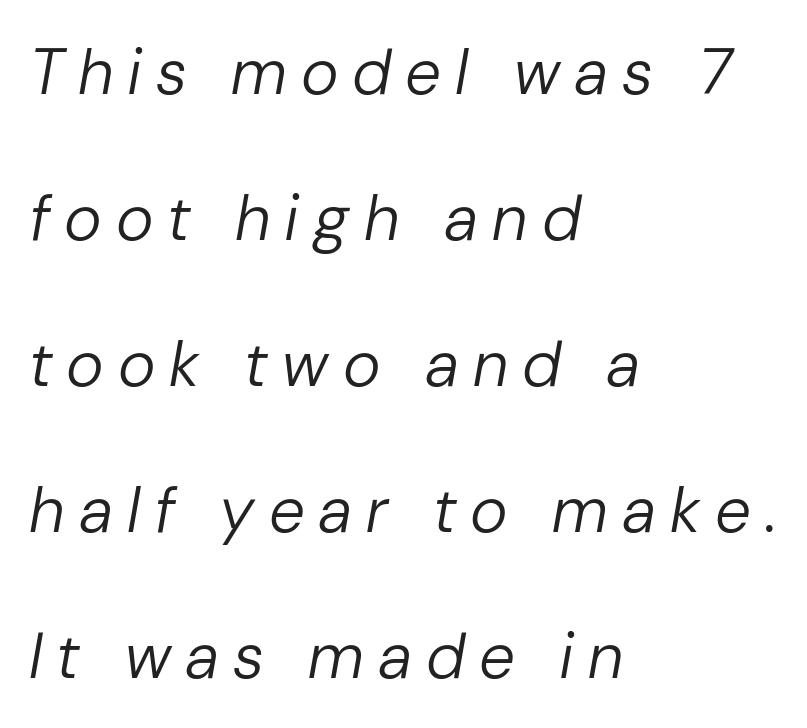
{"italic": "yes", "lean": "right", "slant_degrees": 10, "bold": "no", "weight": "regular", "width": "normal", "stroke_contrast": "low", "x_height": "medium", "monospaced": "no", "underline": "no", "align": "left", "line_spacing": "loose", "line_spacing_ratio": 2.28, "letter_spacing": "wide", "letter_spacing_em": 0.25, "glyph_px": 64}
